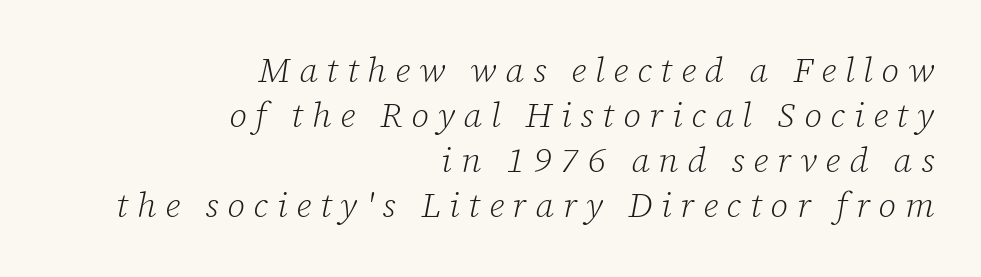
Q: Is the text bold? A: No.
Q: Is the text italic (slanted)? A: Yes, it leans right by about 12 degrees.
Q: Is the typeface a serif or a sans-serif typeface? A: Serif.
Q: Is the text underlined? A: No.
Q: How is the paragraph aligned? A: Right-aligned.
Q: Is the spacing between letters normal or unusually wide? A: Unusually wide.
Q: Is the spacing between lines tight, normal or loose? A: Normal.
Q: Width (condensed, normal, or wide)? A: Normal.
Q: Stroke contrast? A: Low.
Q: x-height? A: Medium.
Q: Monospaced? A: No.
